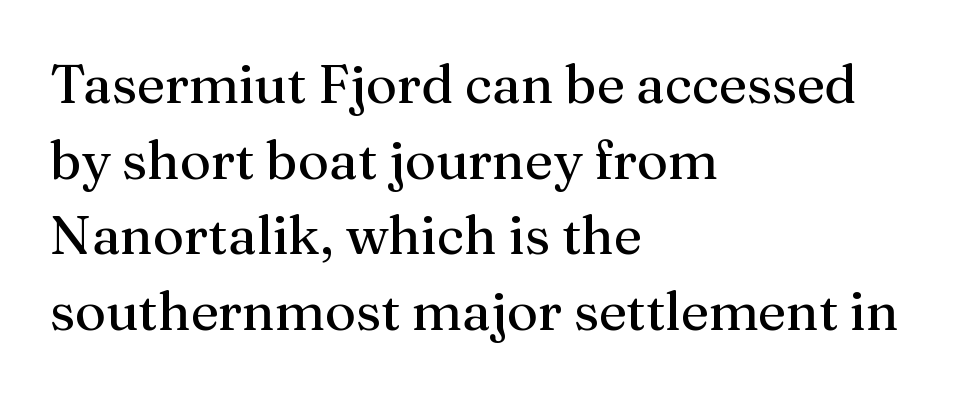
Do the characters align in a grid? No, the font is proportional. No extra ink here — the face is not bold. Standard letterfit; no display-style spreading of the glyphs. Compared with typical paragraphs, the rows here are spaced about the same.
